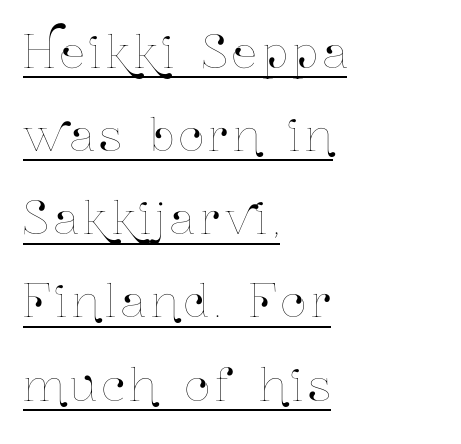
{"italic": "no", "width": "condensed", "stroke_contrast": "low", "x_height": "medium", "monospaced": "no", "underline": "yes", "align": "left", "line_spacing_ratio": 1.89, "glyph_px": 44}
